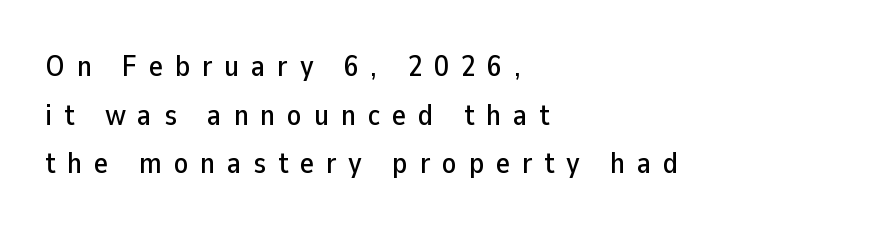
A clean baseline with only descenders dipping below it. Vertical spacing — default. Is this a fixed-width face? No — the glyphs have proportional, varying widths. The rendering inserts visible extra space after every character. These lines stack with their left ends in a neat column. The lettering stays uniformly vertical, giving the passage a roman look.
